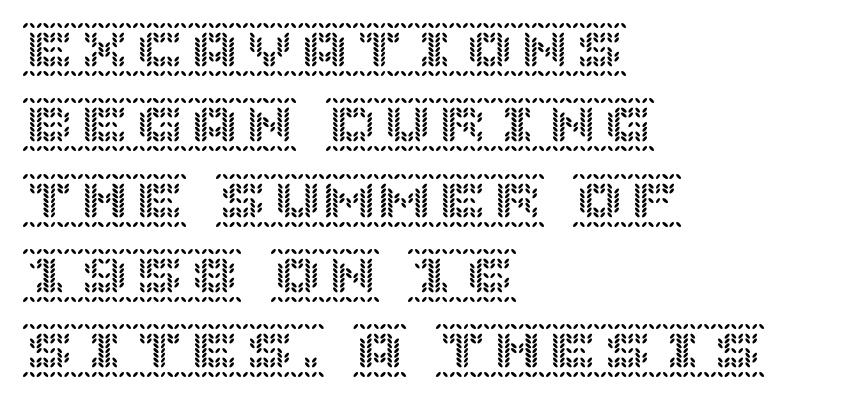
{"italic": "no", "width": "normal", "x_height": "large", "underline": "no", "align": "left", "line_spacing": "normal", "line_spacing_ratio": 1.37, "letter_spacing": "normal", "letter_spacing_em": 0.0, "glyph_px": 55}
